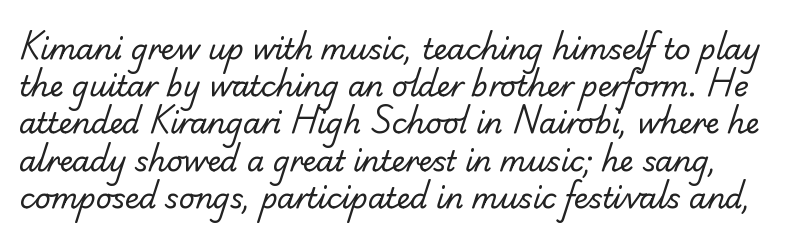
{"serif": "no", "bold": "no", "weight": "regular", "width": "normal", "stroke_contrast": "low", "x_height": "small", "monospaced": "no", "underline": "no", "line_spacing": "normal", "line_spacing_ratio": 1.33, "letter_spacing": "normal", "letter_spacing_em": 0.0, "glyph_px": 28}
